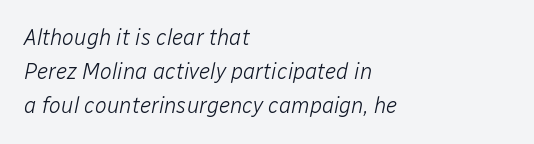
The image shows 22 px text type, italic (leaning right); set left-aligned, normal line spacing (1.55x), normal letter spacing, not underlined.
